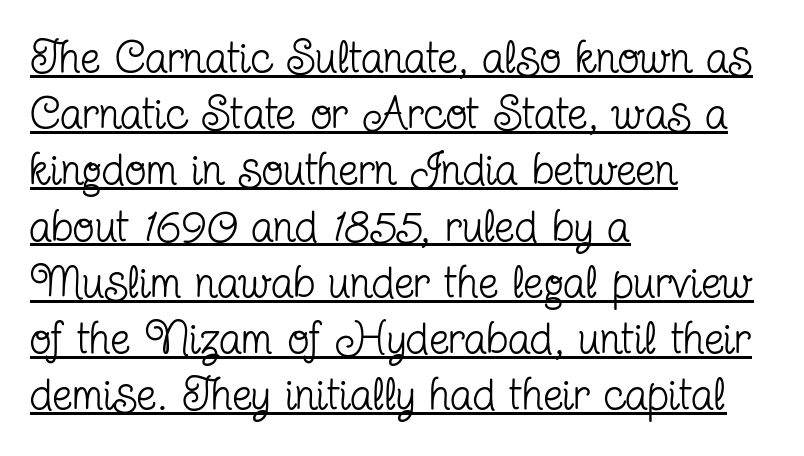
No extra tracking has been applied to these lines. Bold? No — there's no thickening of the strokes. Students, observe: this is what conventionally led text looks like. What decoration does the sample have? An underline.
